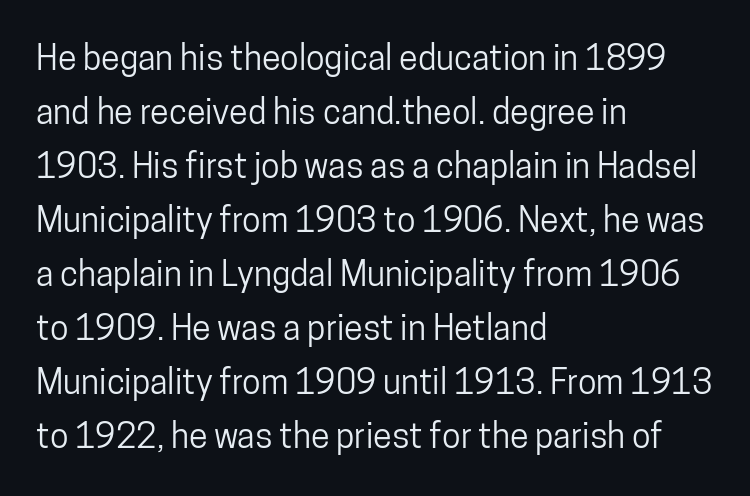
{"serif": "no", "italic": "no", "width": "condensed", "stroke_contrast": "low", "x_height": "medium", "monospaced": "no", "underline": "no", "align": "left", "line_spacing": "normal", "line_spacing_ratio": 1.59, "letter_spacing": "normal", "letter_spacing_em": 0.0, "glyph_px": 34}
